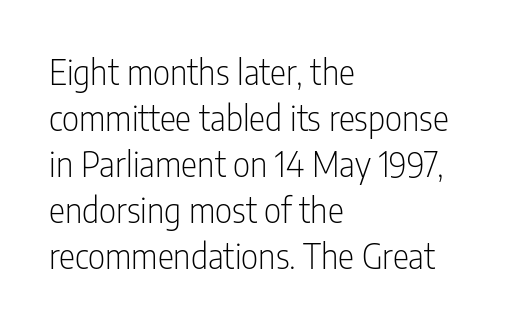
The image shows 34 px light, condensed sans-serif type, upright; set left-aligned, normal line spacing (1.35x), normal letter spacing, not underlined; low stroke contrast and a medium x-height.
